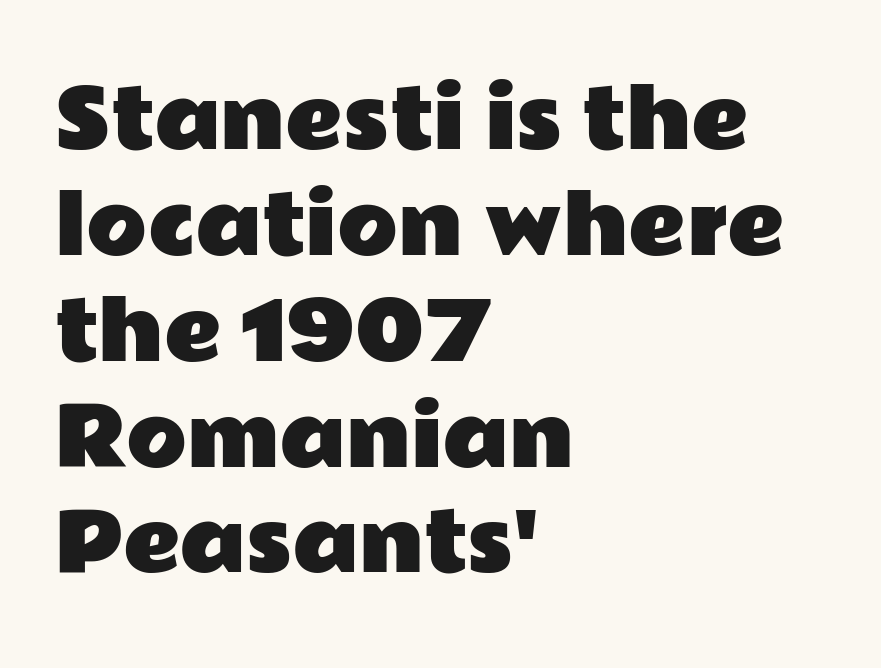
The letters stand upright; this is a roman face. The setting favours the left margin, as ordinary paragraphs usually do. Decoration check: the copy has no underline. Font category for this specimen: sans-serif. Is there much room between lines? A standard amount, neither cramped nor airy. These lines are rendered in a variable-pitch font.
